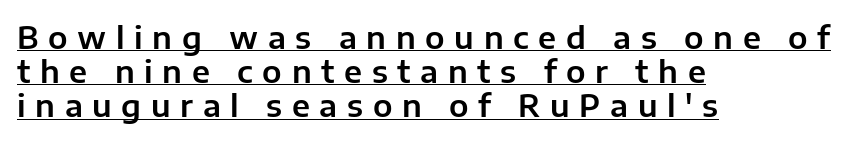
Q: Is the text italic (slanted)? A: No, it is upright.
Q: Is the typeface a serif or a sans-serif typeface? A: Sans-serif.
Q: Is the text underlined? A: Yes.
Q: How is the paragraph aligned? A: Left-aligned.
Q: Is the spacing between letters normal or unusually wide? A: Unusually wide.
Q: Is the spacing between lines tight, normal or loose? A: Tight.
Q: Width (condensed, normal, or wide)? A: Normal.
Q: Stroke contrast? A: Low.
Q: x-height? A: Medium.
Q: Monospaced? A: No.
